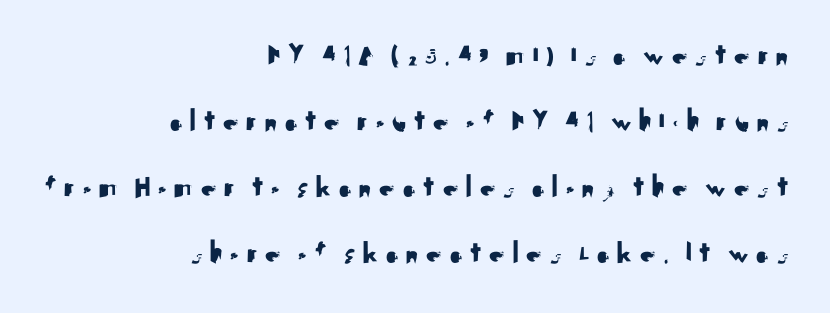
{"serif": "no", "italic": "no", "width": "normal", "stroke_contrast": "medium", "x_height": "small", "monospaced": "no", "underline": "no", "align": "right", "line_spacing": "loose", "line_spacing_ratio": 2.06, "glyph_px": 32}
